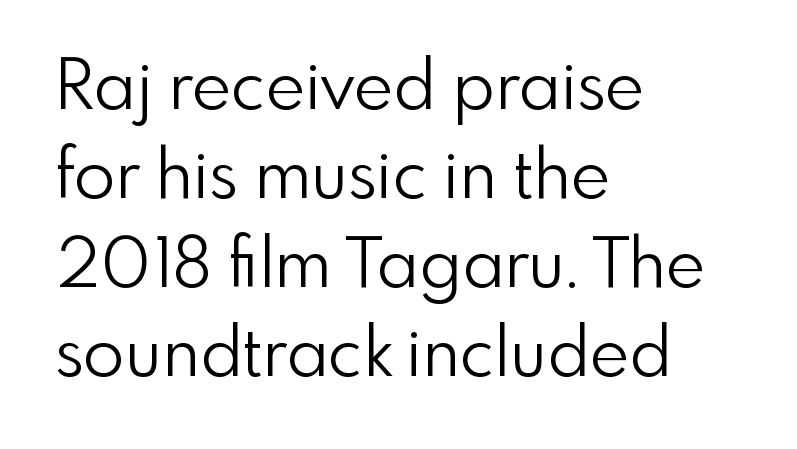
The baseline area is clear. Spacing verdict: proportional, widths tailored to each character. The leading is moderate, giving the passage an even texture. Left-aligned paragraph, ragged on the right. In terms of letterform style, serifs are entirely absent. Look at the tracking — it's just the regular setting, nothing added.
